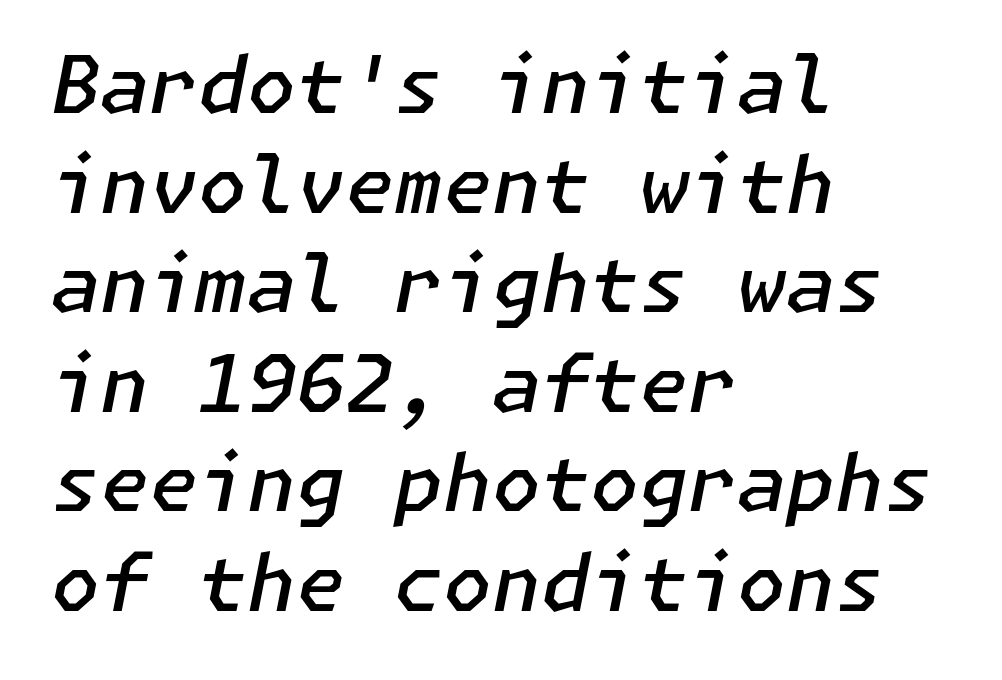
The image shows 79 px semibold type, italic (leaning right); set left-aligned, normal line spacing (1.26x), normal letter spacing, not underlined; low stroke contrast and a medium x-height.
